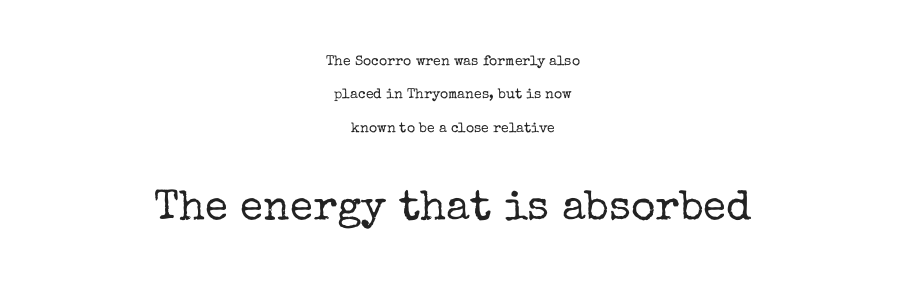
{"serif": "yes", "italic": "no", "bold": "no", "weight": "regular", "width": "normal", "stroke_contrast": "low", "x_height": "medium", "monospaced": "no", "underline": "no", "align": "center", "line_spacing": "loose", "line_spacing_ratio": 2.38, "letter_spacing": "normal", "letter_spacing_em": 0.0, "larger_block": "second", "size_ratio": 3.0, "glyph_px": 42}
